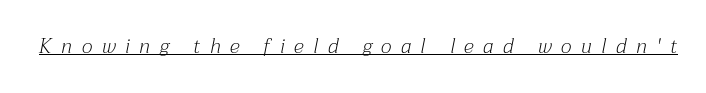
Q: Is the text bold? A: No.
Q: Is the text italic (slanted)? A: Yes, it leans right by about 12 degrees.
Q: Is the text underlined? A: Yes.
Q: Is the spacing between letters normal or unusually wide? A: Unusually wide.
